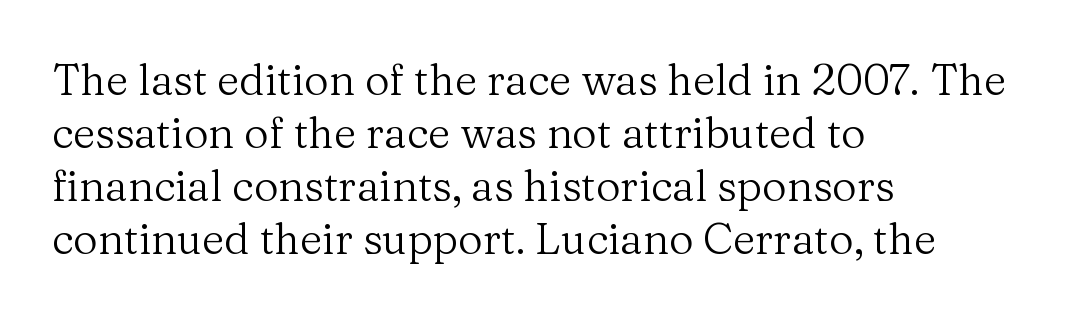
{"serif": "yes", "italic": "no", "bold": "no", "weight": "regular", "width": "normal", "stroke_contrast": "medium", "x_height": "medium", "monospaced": "no", "underline": "no", "align": "left", "line_spacing_ratio": 1.23, "letter_spacing": "normal", "letter_spacing_em": 0.0, "glyph_px": 43}
